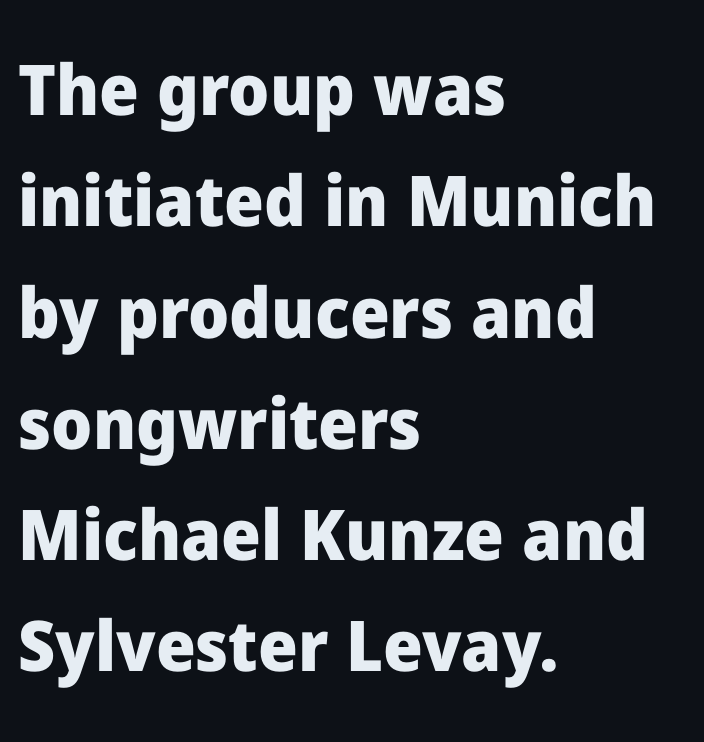
The image shows 70 px heavy sans-serif type, upright; set left-aligned, normal line spacing (1.59x), normal letter spacing, not underlined; low stroke contrast and a medium x-height.
